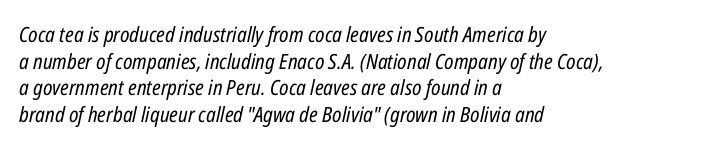
The image shows 21 px text type, italic (leaning right); set left-aligned, normal line spacing (1.27x), normal letter spacing, not underlined.
